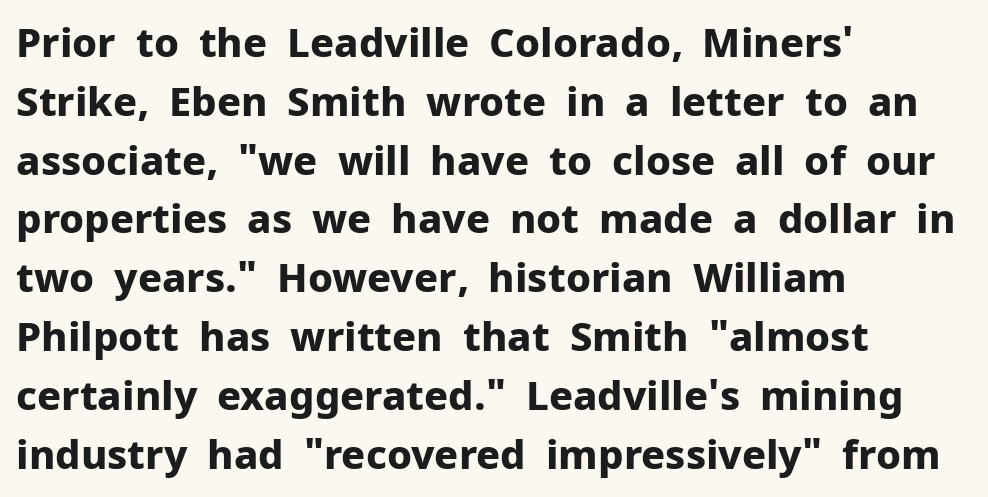
{"serif": "no", "italic": "no", "bold": "yes", "weight": "bold", "width": "normal", "stroke_contrast": "low", "x_height": "medium", "monospaced": "no", "underline": "no", "align": "left", "line_spacing": "normal", "line_spacing_ratio": 1.47, "letter_spacing": "normal", "letter_spacing_em": 0.0, "glyph_px": 40}
